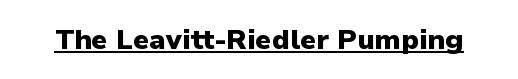
{"serif": "no", "italic": "no", "bold": "yes", "weight": "heavy", "width": "normal", "stroke_contrast": "low", "x_height": "medium", "monospaced": "no", "underline": "yes", "letter_spacing": "normal", "letter_spacing_em": 0.0, "glyph_px": 28}
